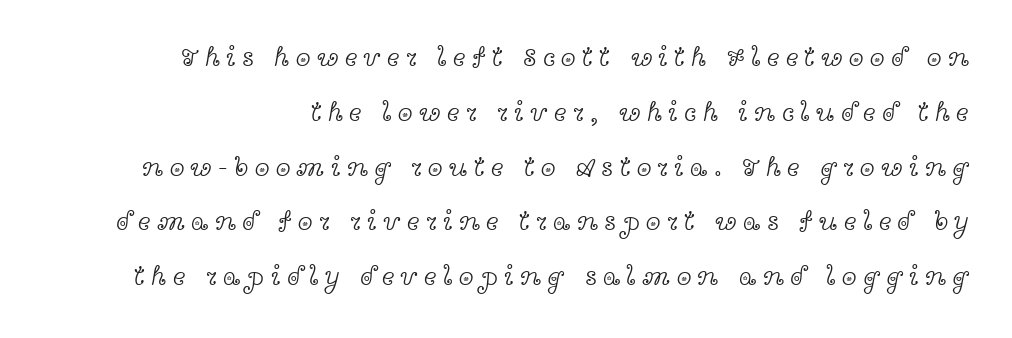
{"bold": "no", "underline": "no", "line_spacing": "loose", "line_spacing_ratio": 2.03, "letter_spacing": "wide", "letter_spacing_em": 0.23, "glyph_px": 27}
